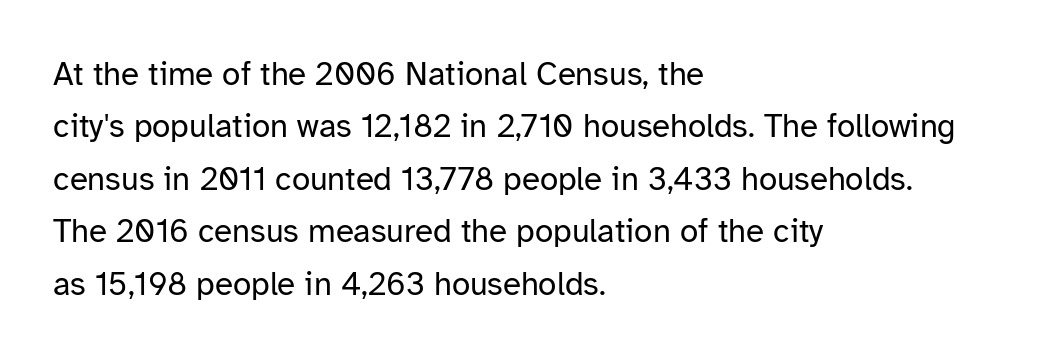
No extra ink here — the face is not bold. In terms of letterspacing, this is plain default setting. The words here are not underlined. A typesetter would call this leading conventional body-copy spacing.
